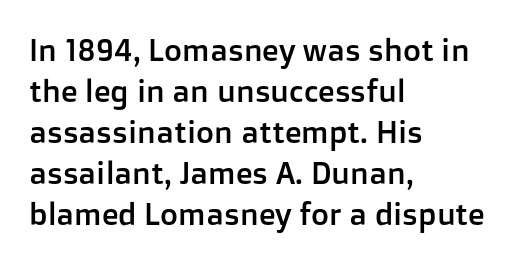
Proportional: the letters do not fall into vertical columns. The type family on display is of the sans-serif kind. Vertically, the passage feels balanced, rows spaced as you'd expect. The type sits square on the baseline with zero lean. Between one letter and the next there's only the usual sliver of space. In CSS terms this would be text-align: left.
